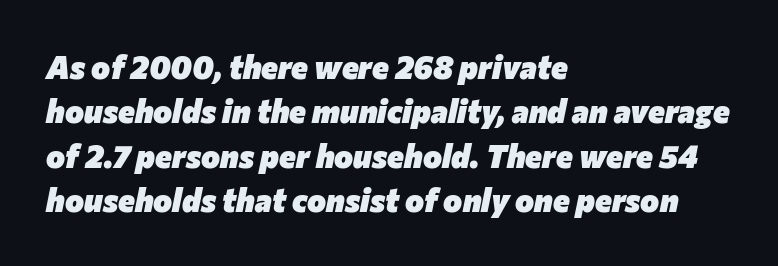
Its strokes are broad and dark, the hallmark of bold type. Do the characters align in a grid? No, the font is proportional. The designer left line spacing at the default. The specimen reads as italic at a glance. Unmarked baselines from the first word to the last.
